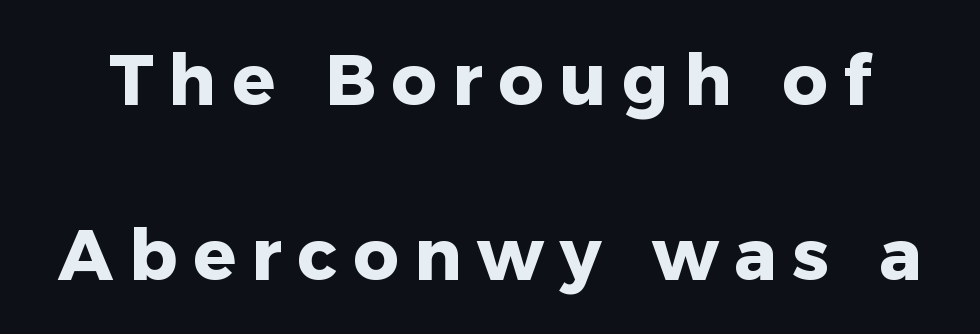
{"serif": "no", "italic": "no", "bold": "yes", "weight": "heavy", "width": "normal", "stroke_contrast": "low", "x_height": "medium", "monospaced": "no", "underline": "no", "line_spacing": "loose", "line_spacing_ratio": 2.46, "letter_spacing": "wide", "letter_spacing_em": 0.22, "glyph_px": 71}
